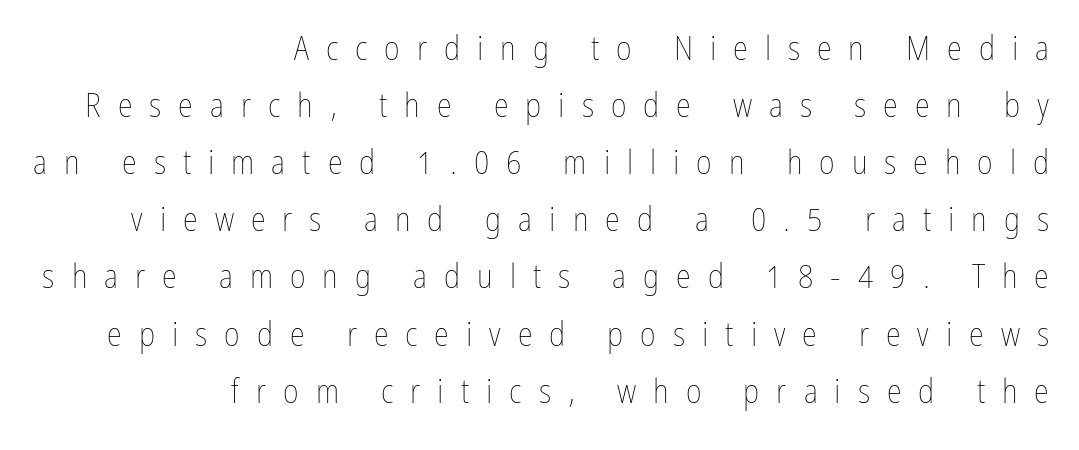
Is this a fixed-width face? No — the glyphs have proportional, varying widths. Ordinary non-slanted type is in use. In terms of leading, this rendering sits right in the middle. The passage shown has open, widely tracked lettering throughout. The passage is arranged like a letterhead date or caption credit — flush right.
